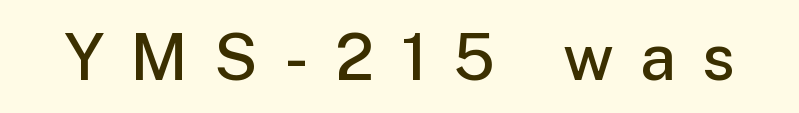
Q: Is the text bold? A: Semi-bold.
Q: Is the text italic (slanted)? A: No, it is upright.
Q: Is the typeface a serif or a sans-serif typeface? A: Sans-serif.
Q: Is the text underlined? A: No.
Q: Is the spacing between letters normal or unusually wide? A: Unusually wide.
Q: Width (condensed, normal, or wide)? A: Normal.
Q: Stroke contrast? A: Low.
Q: x-height? A: Medium.
Q: Monospaced? A: No.
